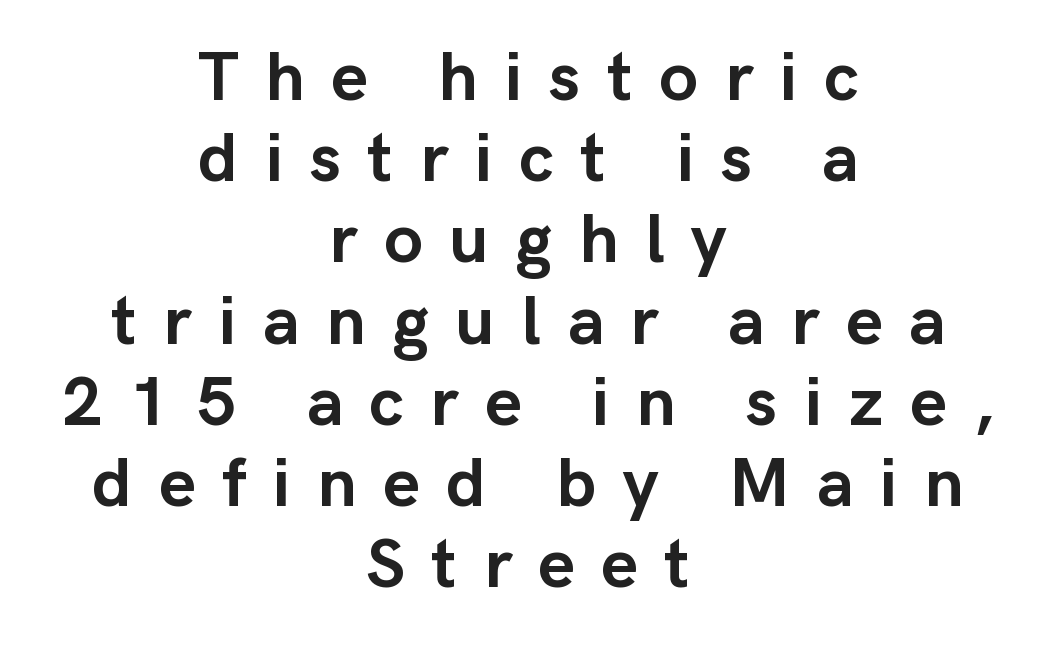
Q: Is the text bold? A: Yes.
Q: Is the text italic (slanted)? A: No, it is upright.
Q: Is the typeface a serif or a sans-serif typeface? A: Sans-serif.
Q: Is the text underlined? A: No.
Q: How is the paragraph aligned? A: Centered.
Q: Is the spacing between letters normal or unusually wide? A: Unusually wide.
Q: Width (condensed, normal, or wide)? A: Normal.
Q: Stroke contrast? A: Low.
Q: x-height? A: Medium.
Q: Monospaced? A: No.
